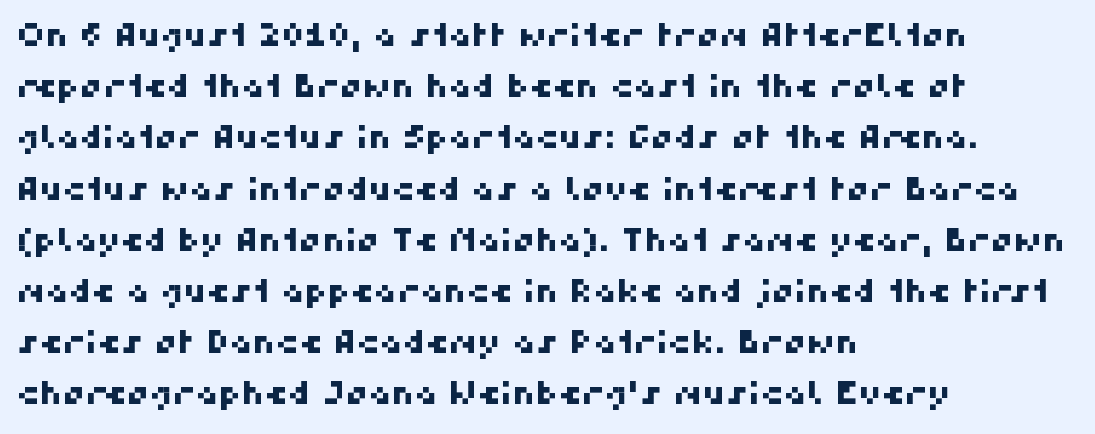
Q: Is the typeface a serif or a sans-serif typeface? A: Sans-serif.
Q: Is the text underlined? A: No.
Q: How is the paragraph aligned? A: Left-aligned.
Q: Is the spacing between letters normal or unusually wide? A: Normal.
Q: Is the spacing between lines tight, normal or loose? A: Normal.
Q: Width (condensed, normal, or wide)? A: Normal.
Q: Stroke contrast? A: High.
Q: x-height? A: Medium.
Q: Monospaced? A: No.
